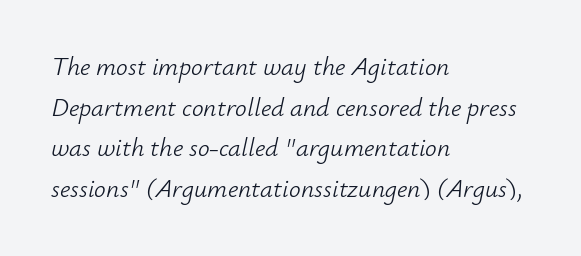
The image shows 26 px text type, italic (leaning right); set left-aligned, normal line spacing (1.56x), normal letter spacing, not underlined.
